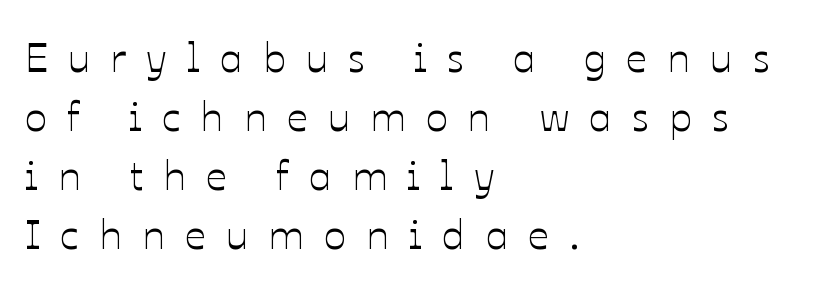
{"italic": "no", "width": "normal", "stroke_contrast": "low", "x_height": "medium", "monospaced": "no", "underline": "no", "align": "left", "line_spacing": "normal", "line_spacing_ratio": 1.44, "letter_spacing": "wide", "letter_spacing_em": 0.49, "glyph_px": 41}
